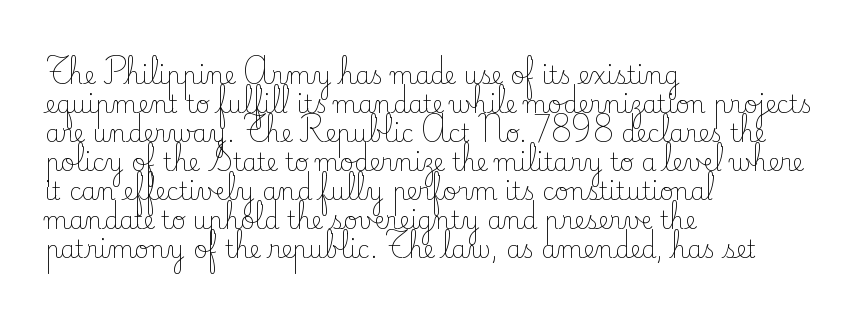
{"italic": "no", "bold": "no", "underline": "no", "align": "left", "line_spacing_ratio": 1.21, "letter_spacing": "normal", "letter_spacing_em": 0.0, "glyph_px": 24}
